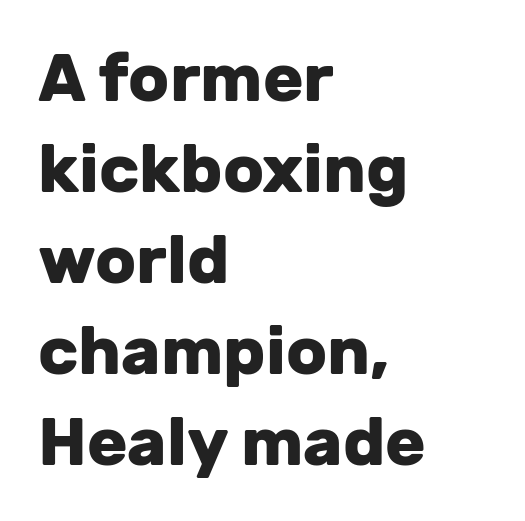
The area under the type is left untouched. This sample has the flowing, uneven cadence of proportional lettering. What stands out about the letter spacing? Nothing — it is the standard amount. The sample has been set heavy, in full bold.
